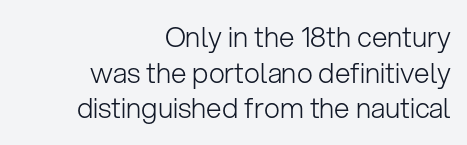
{"serif": "no", "italic": "no", "bold": "no", "weight": "light", "width": "normal", "stroke_contrast": "low", "x_height": "medium", "monospaced": "no", "underline": "no", "align": "right", "line_spacing": "normal", "line_spacing_ratio": 1.27, "letter_spacing": "normal", "letter_spacing_em": 0.0, "glyph_px": 28}
